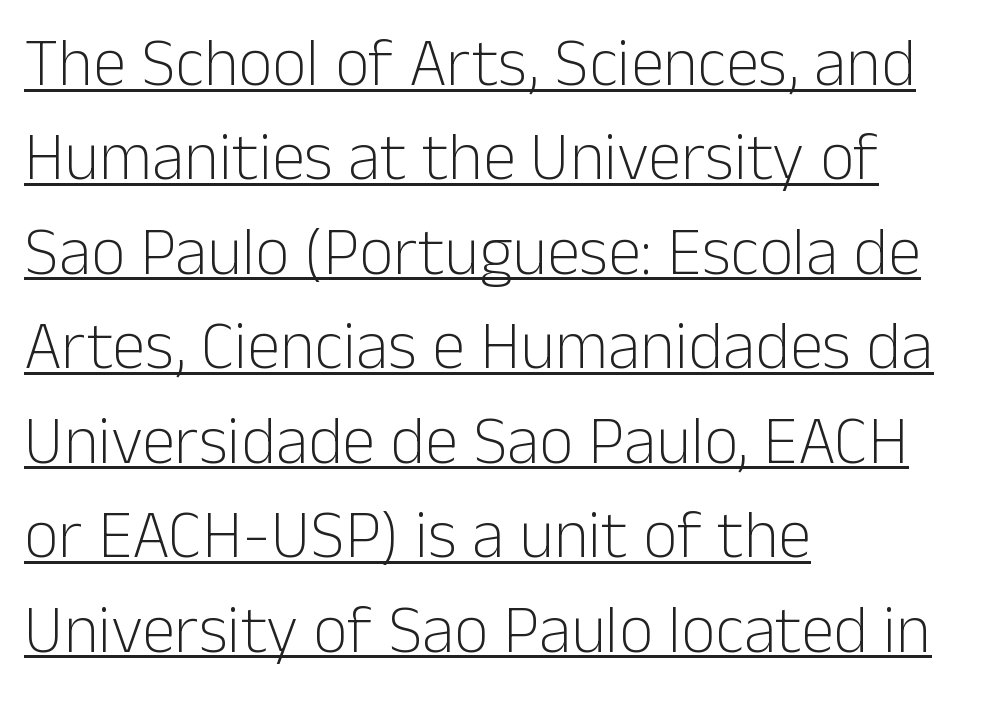
{"serif": "no", "italic": "no", "bold": "no", "weight": "light", "width": "normal", "stroke_contrast": "low", "x_height": "medium", "monospaced": "no", "underline": "yes", "align": "left", "line_spacing": "normal", "line_spacing_ratio": 1.41, "letter_spacing": "normal", "letter_spacing_em": 0.0, "glyph_px": 67}
